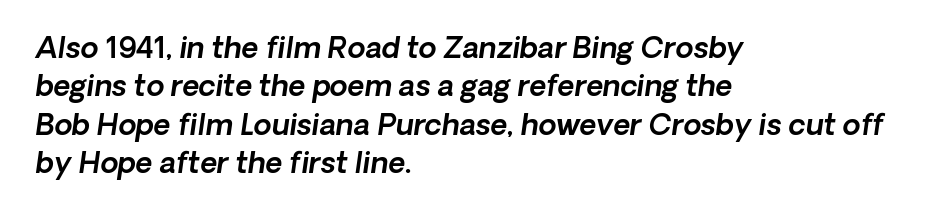
The image shows 29 px sans-serif type; set left-aligned, normal line spacing (1.32x), normal letter spacing, not underlined; a medium x-height.
